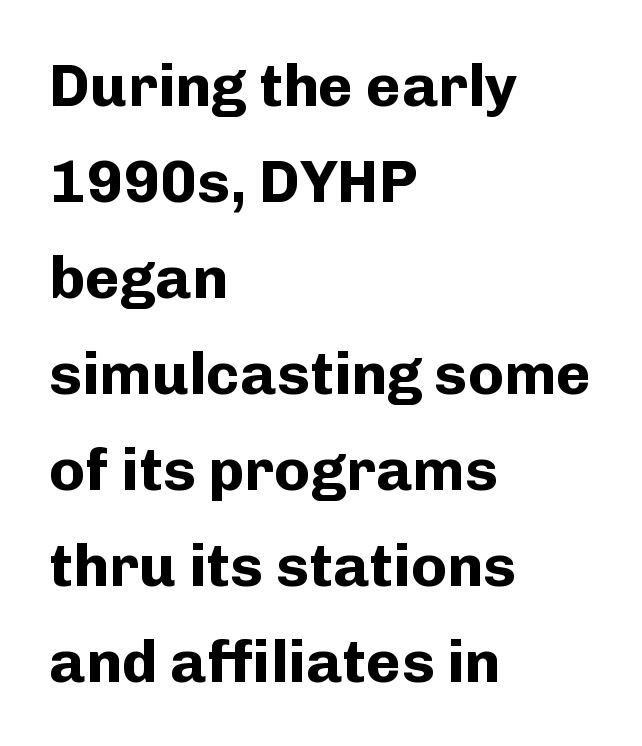
The image shows 60 px bold sans-serif type, upright; set left-aligned, normal line spacing (1.6x), normal letter spacing, not underlined; low stroke contrast and a medium x-height.
